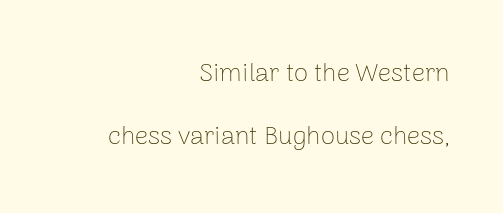
The image shows 26 px text type, upright; set right-aligned, loose line spacing (2.43x), normal letter spacing, not underlined.
